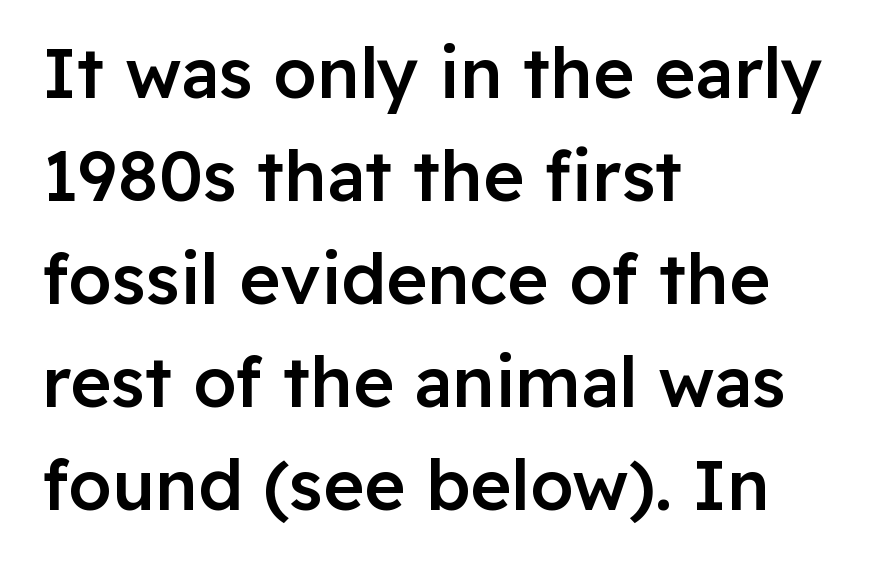
The image shows 70 px semibold sans-serif type, upright; set left-aligned, normal line spacing (1.47x), normal letter spacing, not underlined; low stroke contrast and a medium x-height.
